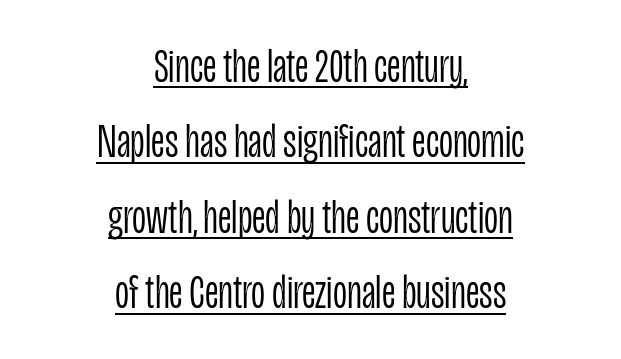
Every character sits straight up, as roman type does. Weight class: somewhere from thin through regular. Looks like regular typesetting: each glyph gets only the width it needs. This rendering uses center alignment, leaving both contours irregular but symmetric. Quick note: interline space is typical. The passage shown has conventional tracking throughout.
